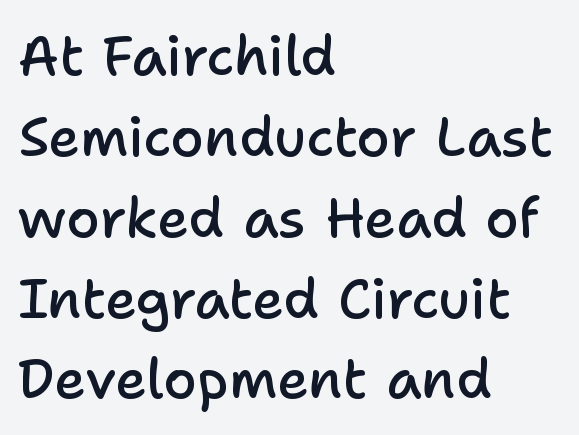
{"serif": "no", "italic": "no", "bold": "semi", "weight": "semibold", "width": "normal", "stroke_contrast": "low", "x_height": "medium", "monospaced": "no", "underline": "no", "align": "left", "line_spacing": "normal", "line_spacing_ratio": 1.47, "letter_spacing": "normal", "letter_spacing_em": 0.0, "glyph_px": 55}
